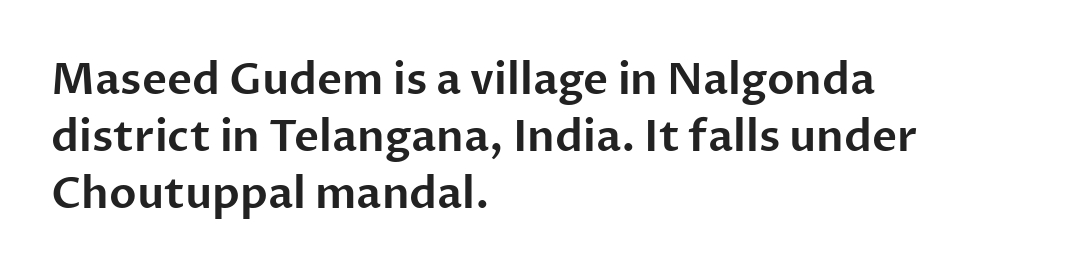
{"serif": "no", "italic": "no", "width": "normal", "stroke_contrast": "low", "x_height": "medium", "monospaced": "no", "underline": "no", "align": "left", "line_spacing": "normal", "line_spacing_ratio": 1.33, "letter_spacing": "normal", "letter_spacing_em": 0.0, "glyph_px": 43}
